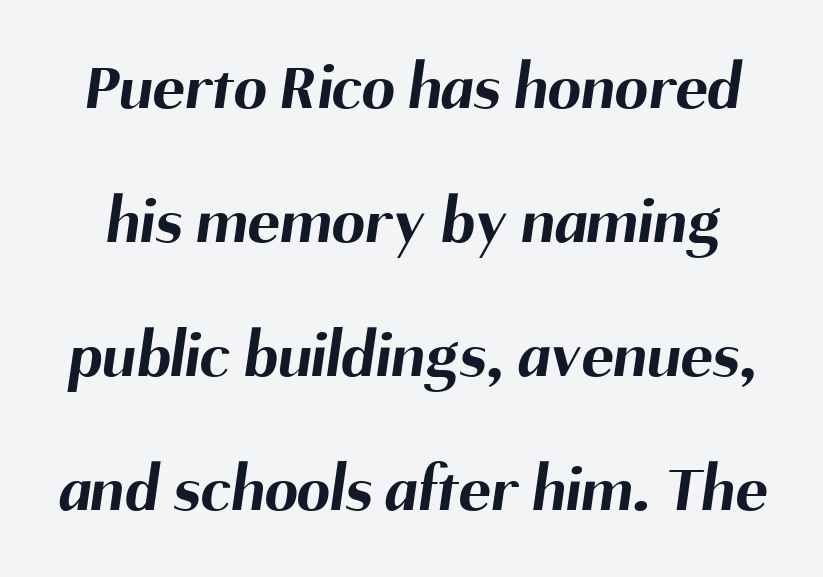
{"serif": "no", "bold": "yes", "weight": "bold", "width": "normal", "stroke_contrast": "medium", "x_height": "medium", "monospaced": "no", "underline": "no", "line_spacing": "loose", "line_spacing_ratio": 2.0, "letter_spacing": "normal", "letter_spacing_em": 0.0, "glyph_px": 67}
